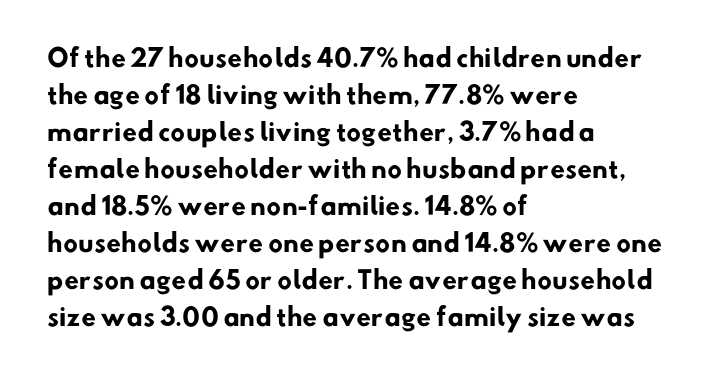
Caption: bold face, heavy strokes. The space between consecutive lines is moderate. A student would call this left alignment; a typographer would say flush left, rag right. Just letters on the line, the space beneath them empty.
